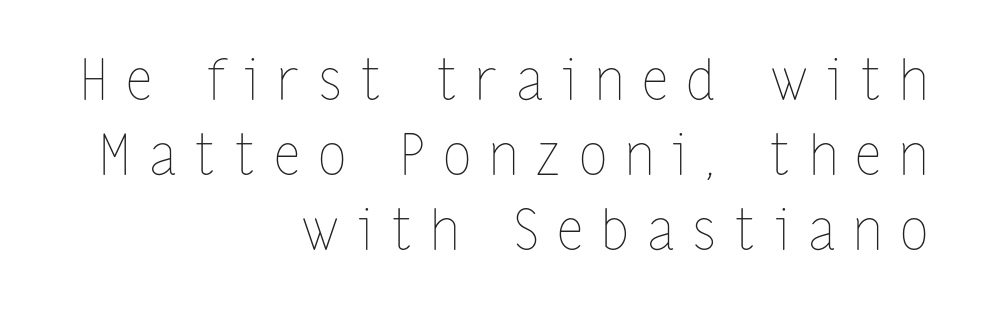
Q: Is the text bold? A: No.
Q: Is the text italic (slanted)? A: No, it is upright.
Q: Is the text underlined? A: No.
Q: How is the paragraph aligned? A: Right-aligned.
Q: Is the spacing between letters normal or unusually wide? A: Unusually wide.
Q: Is the spacing between lines tight, normal or loose? A: Normal.
Q: Width (condensed, normal, or wide)? A: Condensed.
Q: Stroke contrast? A: Low.
Q: x-height? A: Medium.
Q: Monospaced? A: No.
